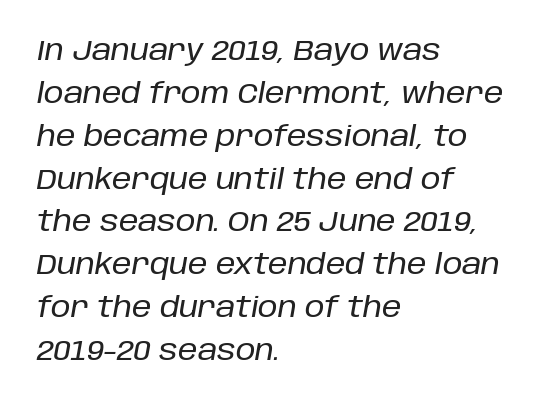
The image shows 28 px text type, italic (leaning right); set left-aligned, normal line spacing (1.53x), normal letter spacing, not underlined; low stroke contrast and a large x-height.
